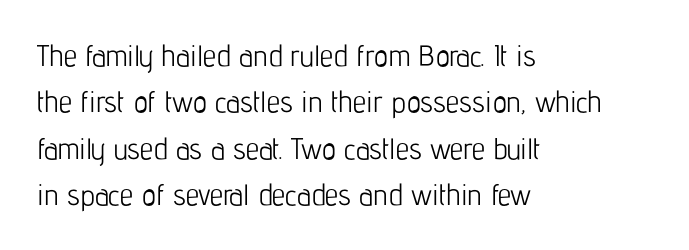
The image shows 30 px light, condensed sans-serif type, upright; set left-aligned, normal line spacing (1.55x), normal letter spacing, not underlined; low stroke contrast and a medium x-height.
